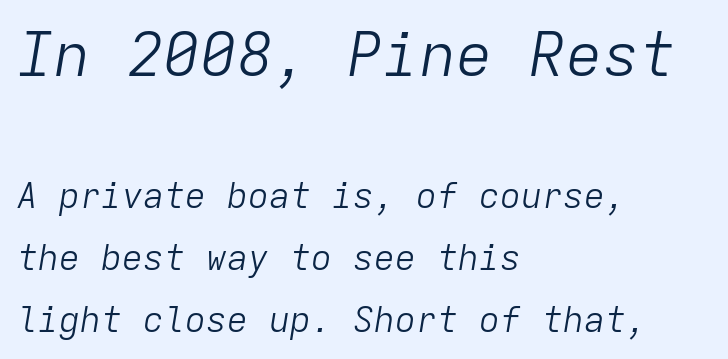
Bare-footed words on every line. Think of a typewriter: that constant character pitch is what you see here. The rendering anchors every line to the left-hand side. Compared with a typical body face, this is equally light or lighter still. Standard letterfit; no display-style spreading of the glyphs.
